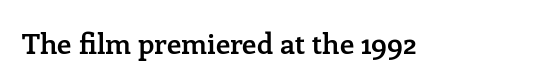
{"serif": "yes", "italic": "no", "bold": "semi", "weight": "semibold", "width": "normal", "stroke_contrast": "low", "x_height": "medium", "monospaced": "no", "underline": "no", "letter_spacing": "normal", "letter_spacing_em": 0.0, "glyph_px": 29}
